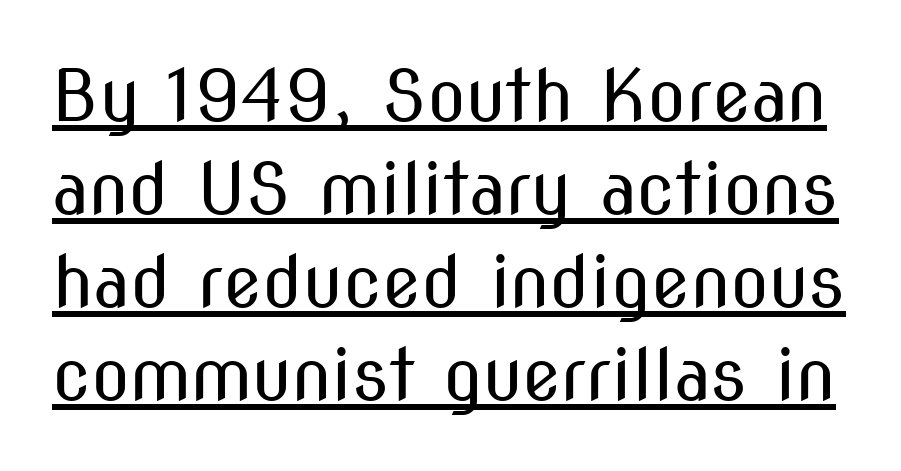
When letters stand straight like this, we call the style roman or upright. Each stroke keeps to a modest, everyday thickness or less. Regarding serifs, this sample does without them. Glance below the letters and you will spot a drawn line. You could not count columns in this text — the font is proportionally spaced.
